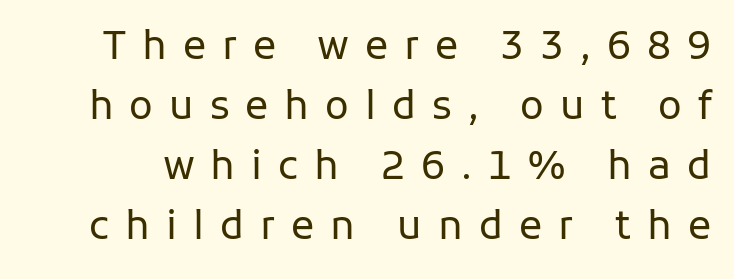
The image shows 39 px regular-weight sans-serif type, upright; set normal line spacing (1.54x), unusually wide letter spacing (+0.41 em), not underlined; low stroke contrast and a medium x-height.
